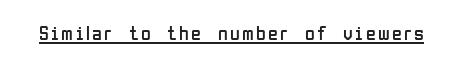
The face looks like a standard text weight, possibly lighter. Rendered with straight, roman letterforms. The rendered words wear a rule along their underside.
